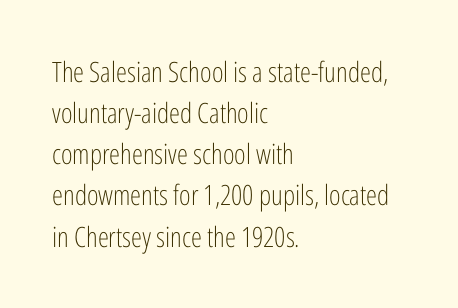
Tracking here is standard; glyphs follow each other at the usual distance. The foot of each line stays bare and open. The typesetter chose a ragged-right arrangement here. This sample keeps an unexceptional amount of space between lines. These glyphs show unthickened strokes, regular width or finer. This rendering employs a face without finishing strokes, i.e., a sans-serif.
